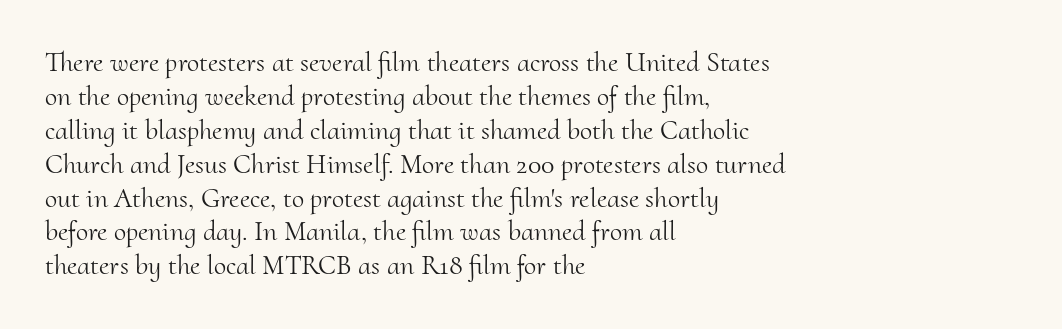
Compared with typical body copy, the letter spacing here is the same. Varying glyph widths throughout — classic text-font behaviour. Short and long lines alike share a common starting point at left. Notice how the stems are strictly vertical — no italics here. The weight tops out at a normal text grade.
